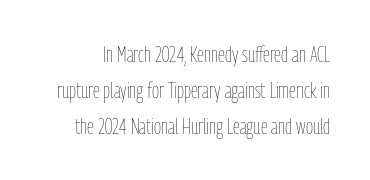
{"italic": "no", "bold": "no", "underline": "no", "line_spacing": "normal", "line_spacing_ratio": 1.64, "letter_spacing": "normal", "letter_spacing_em": 0.0, "glyph_px": 22}
